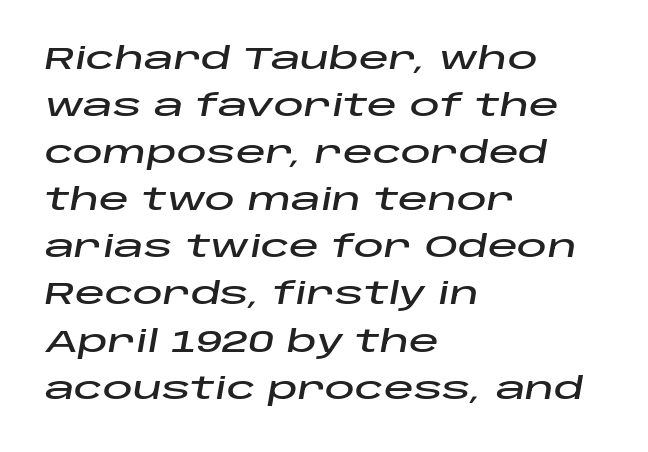
The letters are slanted; this is an italic face. The baseline area is clear. The tracking reads as untouched default to a designer's eye. Baseline-to-baseline distance is the conventional proportion of letter height. The letters advance in unequal steps, a hallmark of proportional type. These lines are set flush left with a ragged right edge.
